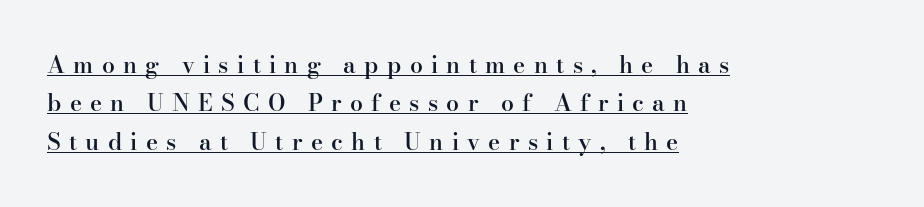
Q: Is the text bold? A: Semi-bold.
Q: Is the text italic (slanted)? A: No, it is upright.
Q: Is the text underlined? A: Yes.
Q: How is the paragraph aligned? A: Left-aligned.
Q: Is the spacing between letters normal or unusually wide? A: Unusually wide.
Q: Is the spacing between lines tight, normal or loose? A: Normal.
